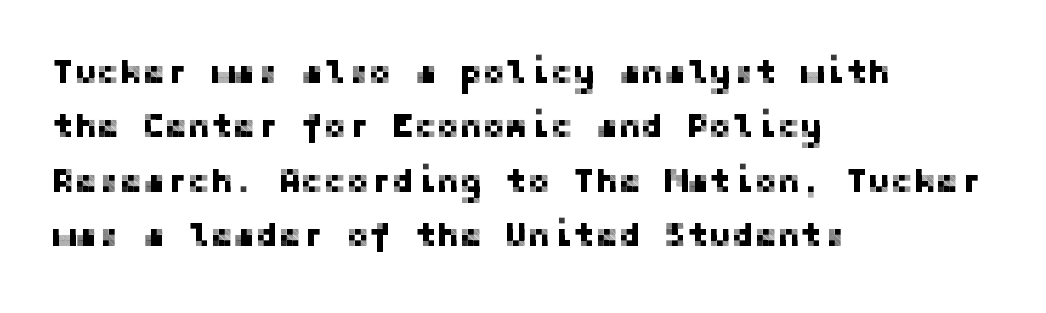
The image shows 34 px sans-serif type, upright; set left-aligned, normal line spacing (1.6x), normal letter spacing, not underlined; low stroke contrast and a medium x-height.
